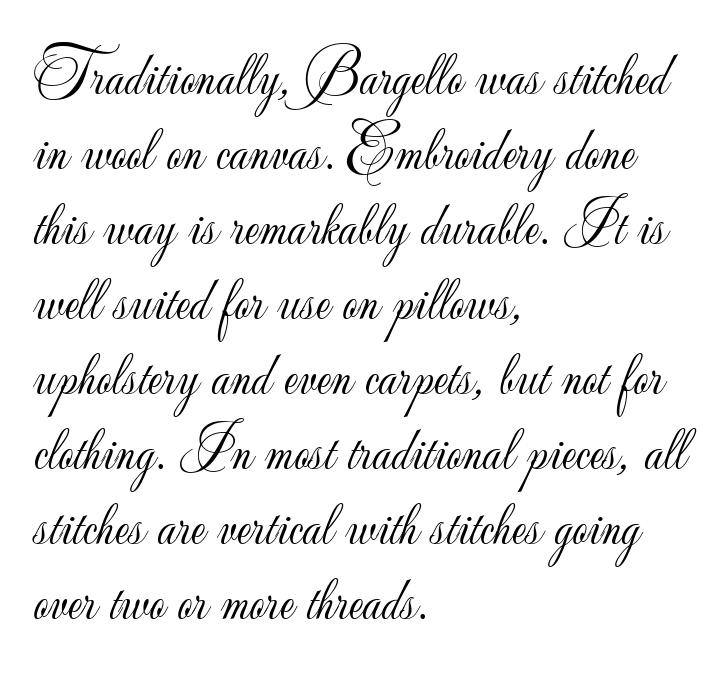
{"serif": "no", "bold": "no", "weight": "light", "width": "normal", "stroke_contrast": "low", "x_height": "small", "monospaced": "no", "underline": "no", "align": "left", "line_spacing": "normal", "line_spacing_ratio": 1.25, "letter_spacing": "normal", "letter_spacing_em": 0.0, "glyph_px": 60}
